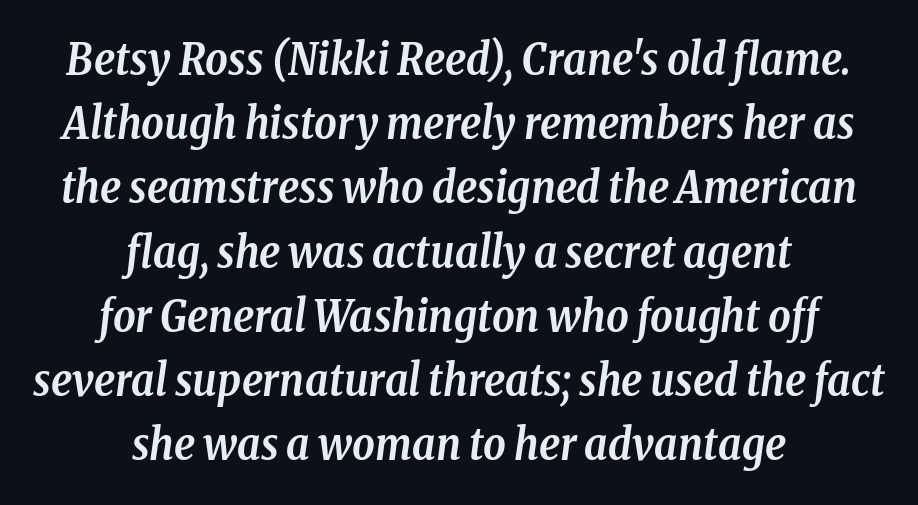
{"serif": "yes", "italic": "yes", "lean": "right", "slant_degrees": 8, "bold": "yes", "weight": "semibold", "width": "condensed", "stroke_contrast": "low", "x_height": "medium", "monospaced": "no", "underline": "no", "align": "center", "line_spacing": "normal", "line_spacing_ratio": 1.46, "letter_spacing": "normal", "letter_spacing_em": 0.0, "glyph_px": 44}
